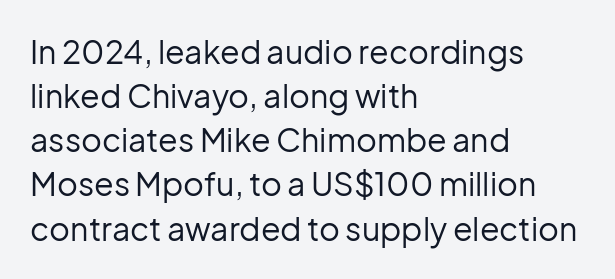
The image shows 32 px regular-weight sans-serif type, upright; set left-aligned, normal line spacing (1.38x), normal letter spacing, not underlined; low stroke contrast and a medium x-height.
